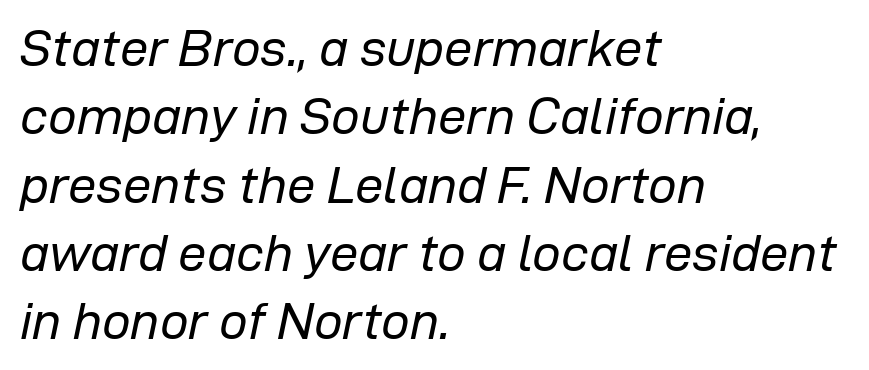
Line spacing here is normal. Stroke thickness stays within the range of a standard reading face or lighter. Type without underlining. Notice how the passage keeps a crisp vertical edge on the left only. You could not count columns in this text — the font is proportionally spaced. Characters are canted at an angle relative to the baseline's perpendicular.
